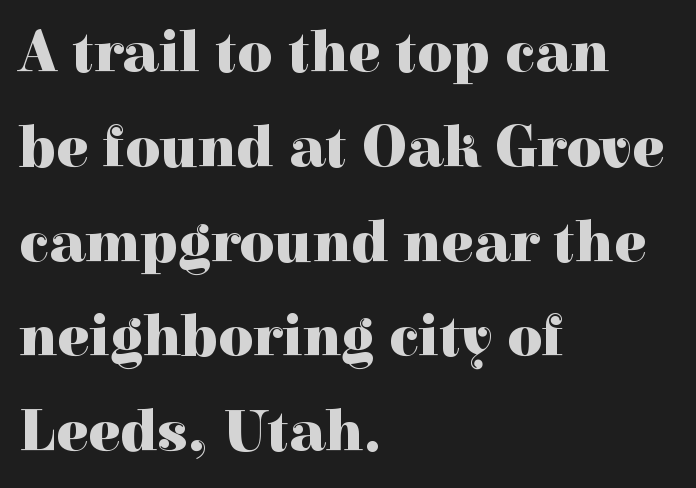
The image shows 60 px heavy serif type, upright; set left-aligned, normal line spacing (1.58x), normal letter spacing, not underlined; a medium x-height.
